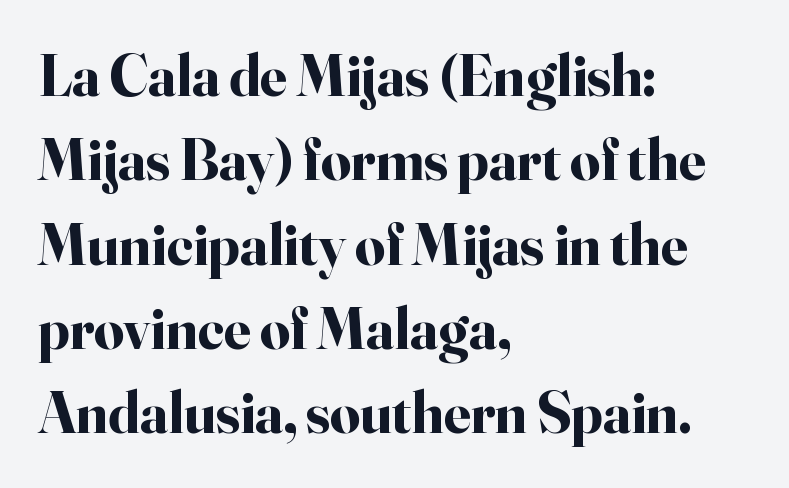
Short note: letters normally spaced. Does the lettering tilt? It doesn't — this is upright. The rendering uses natural spacing where letterforms have individual widths. The glyphs are unaccompanied by any horizontal stroke below them.
